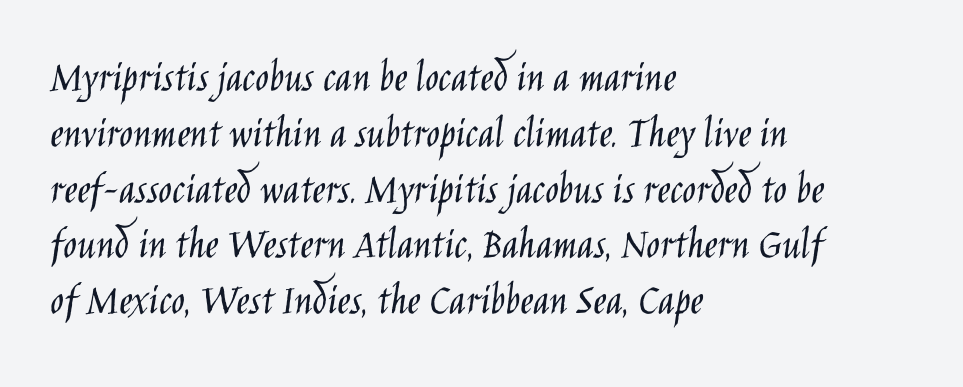
Q: Is the text bold? A: No.
Q: Is the text italic (slanted)? A: Yes.
Q: Is the typeface a serif or a sans-serif typeface? A: Sans-serif.
Q: Is the text underlined? A: No.
Q: How is the paragraph aligned? A: Left-aligned.
Q: Is the spacing between letters normal or unusually wide? A: Normal.
Q: Width (condensed, normal, or wide)? A: Condensed.
Q: Stroke contrast? A: Low.
Q: x-height? A: Large.
Q: Monospaced? A: No.
